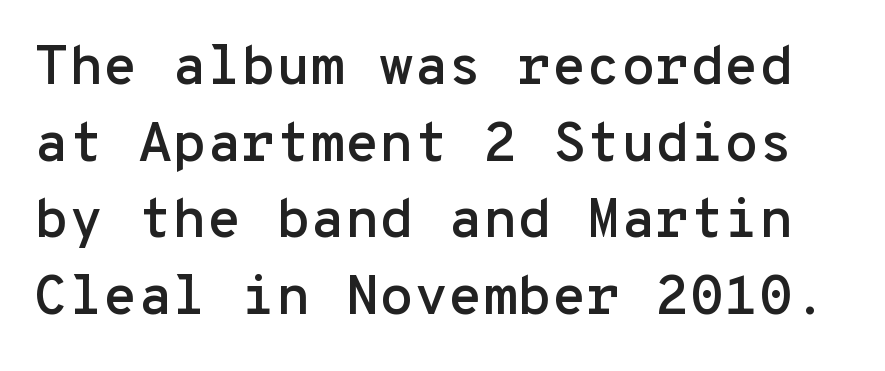
{"serif": "no", "italic": "no", "width": "normal", "stroke_contrast": "low", "x_height": "medium", "monospaced": "yes", "underline": "no", "line_spacing": "normal", "line_spacing_ratio": 1.37, "letter_spacing": "normal", "letter_spacing_em": 0.0, "glyph_px": 56}
